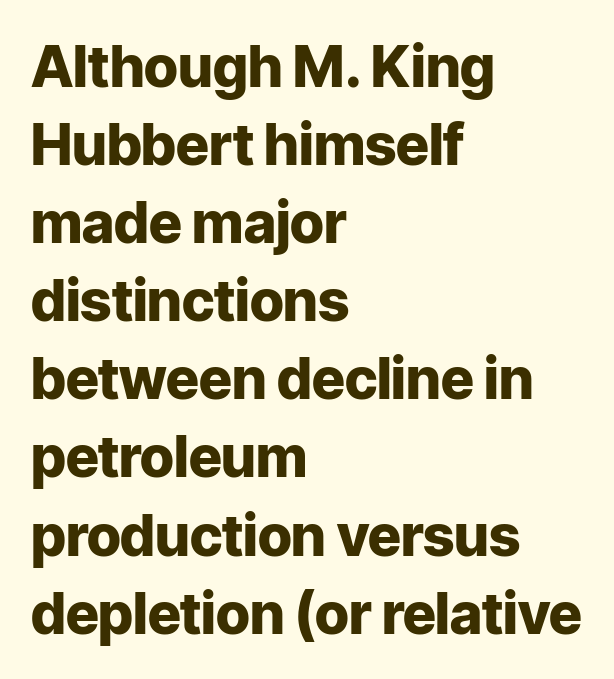
When letters stand straight like this, we call the style roman or upright. The space beneath each line is pristine and unruled. Varying glyph widths throughout — classic text-font behaviour. The paragraph shown leans on its left margin. Heavy-handed strokes throughout: this text is bold.
